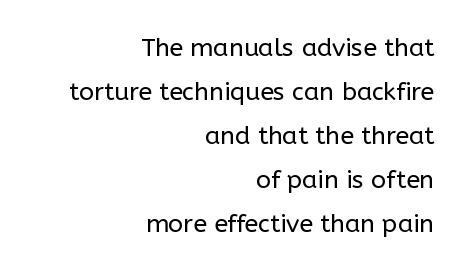
Glyph-to-glyph distance matches everyday printed text. Descenders are the only things crossing below the line. A typesetter would mark this as roman, not italic. The font sits on the lighter half of the weight spectrum, regular included. Where is the straight margin? On the right.
